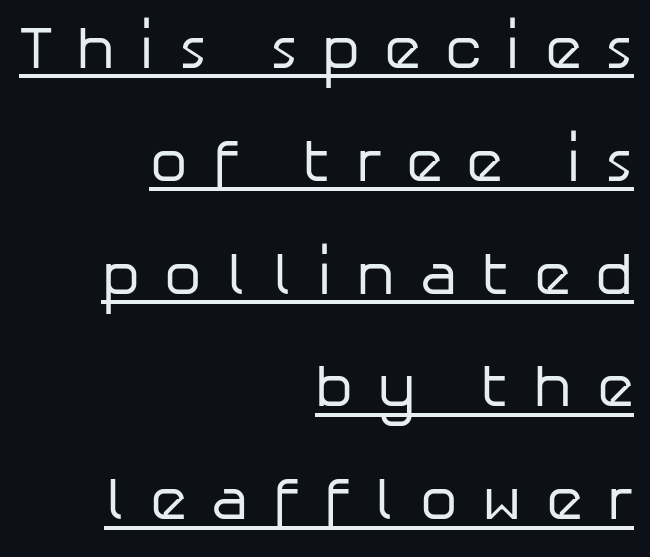
Q: Is the text bold? A: No.
Q: Is the text italic (slanted)? A: No, it is upright.
Q: Is the typeface a serif or a sans-serif typeface? A: Sans-serif.
Q: Is the text underlined? A: Yes.
Q: How is the paragraph aligned? A: Right-aligned.
Q: Is the spacing between letters normal or unusually wide? A: Unusually wide.
Q: Width (condensed, normal, or wide)? A: Normal.
Q: Stroke contrast? A: Low.
Q: x-height? A: Medium.
Q: Monospaced? A: No.
